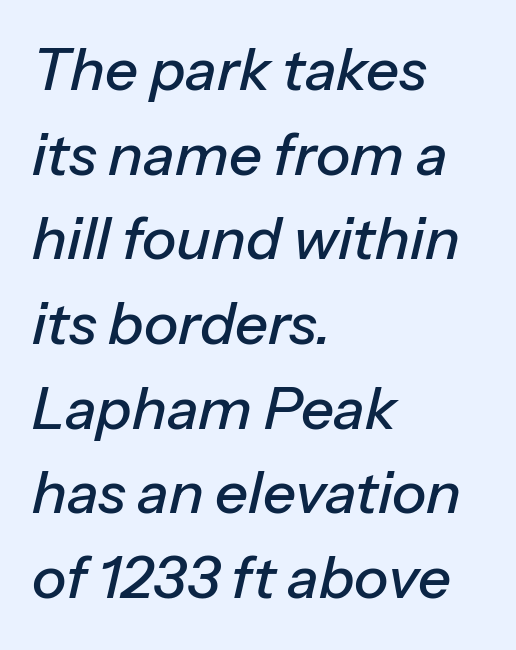
The image shows 58 px text type, italic (leaning right); set left-aligned, normal line spacing (1.46x), normal letter spacing, not underlined; low stroke contrast and a medium x-height.
